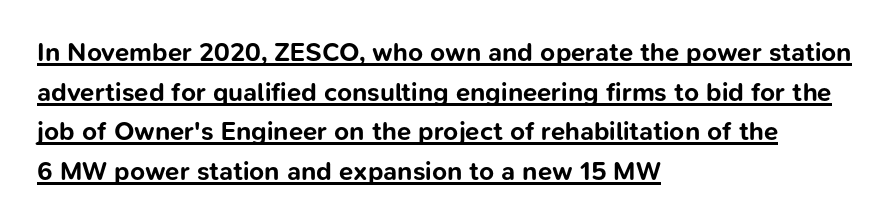
{"italic": "no", "bold": "yes", "underline": "yes", "align": "left", "line_spacing": "normal", "line_spacing_ratio": 1.52, "letter_spacing": "normal", "letter_spacing_em": 0.0, "glyph_px": 26}
